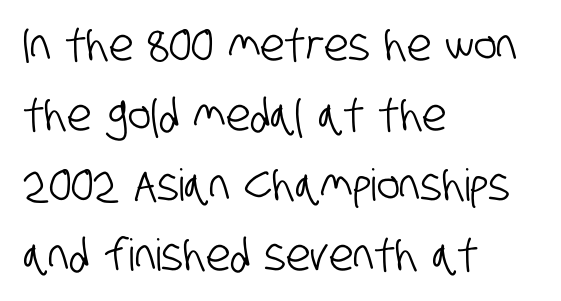
The image shows 44 px condensed sans-serif type; set left-aligned, normal line spacing (1.59x), normal letter spacing, not underlined; low stroke contrast and a large x-height.
